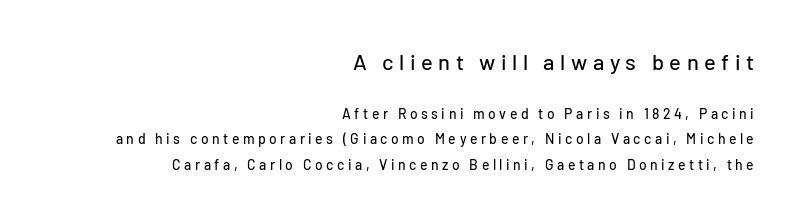
{"italic": "no", "underline": "no", "align": "right", "line_spacing_ratio": 1.8, "letter_spacing": "wide", "letter_spacing_em": 0.25, "larger_block": "first", "size_ratio": 1.57, "glyph_px": 22}
